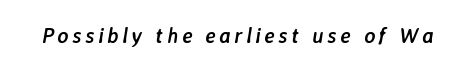
{"italic": "yes", "lean": "right", "slant_degrees": 7, "bold": "yes", "underline": "no", "glyph_px": 21}
